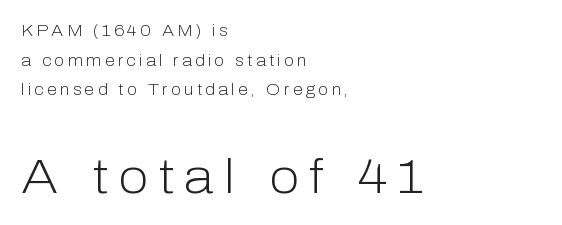
The image shows 49 px light sans-serif type, upright; set left-aligned, line spacing 1.85x, unusually wide letter spacing (+0.21 em), not underlined; the second (bottom) block is 3.06x larger; low stroke contrast and a medium x-height.
